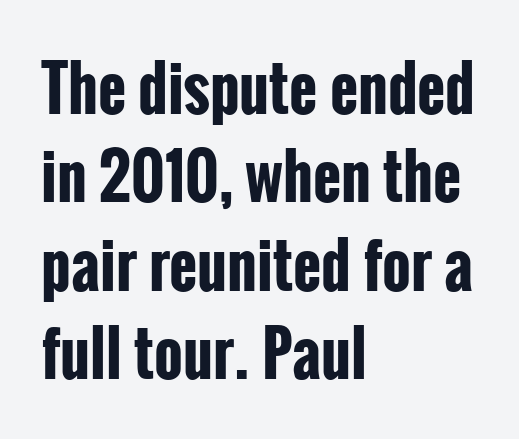
Q: Is the text bold? A: Yes.
Q: Is the text italic (slanted)? A: No, it is upright.
Q: Is the typeface a serif or a sans-serif typeface? A: Sans-serif.
Q: Is the text underlined? A: No.
Q: How is the paragraph aligned? A: Left-aligned.
Q: Is the spacing between letters normal or unusually wide? A: Normal.
Q: Is the spacing between lines tight, normal or loose? A: Normal.
Q: Width (condensed, normal, or wide)? A: Condensed.
Q: Stroke contrast? A: Low.
Q: x-height? A: Medium.
Q: Monospaced? A: No.
